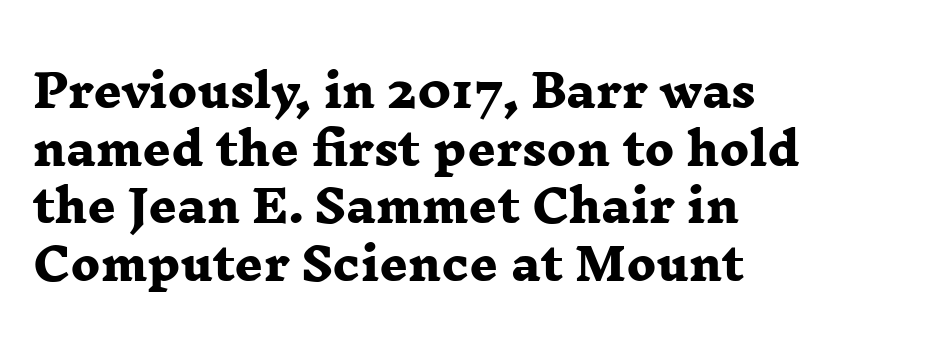
Q: Is the text bold? A: Yes.
Q: Is the typeface a serif or a sans-serif typeface? A: Serif.
Q: Is the text underlined? A: No.
Q: How is the paragraph aligned? A: Left-aligned.
Q: Is the spacing between letters normal or unusually wide? A: Normal.
Q: Is the spacing between lines tight, normal or loose? A: Normal.
Q: Width (condensed, normal, or wide)? A: Wide.
Q: Stroke contrast? A: Low.
Q: x-height? A: Medium.
Q: Monospaced? A: No.
